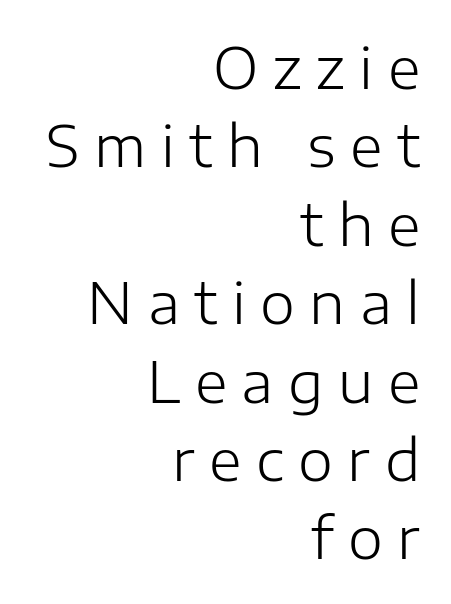
{"serif": "no", "italic": "no", "bold": "no", "weight": "light", "width": "normal", "stroke_contrast": "low", "x_height": "medium", "monospaced": "no", "underline": "no", "align": "right", "line_spacing": "normal", "line_spacing_ratio": 1.4, "letter_spacing": "wide", "letter_spacing_em": 0.26, "glyph_px": 56}
